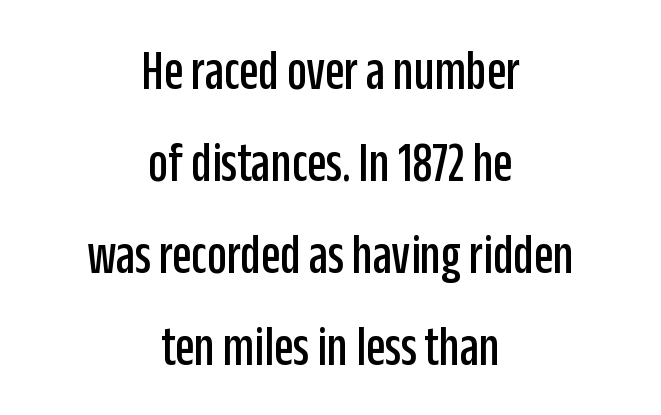
The leading is moderate, giving the passage an even texture. In terms of posture, this sample is upright. Unmarked baselines from the first word to the last. Does extra space separate the letters? No, they use regular spacing. Is this a fixed-width face? No — the glyphs have proportional, varying widths.
